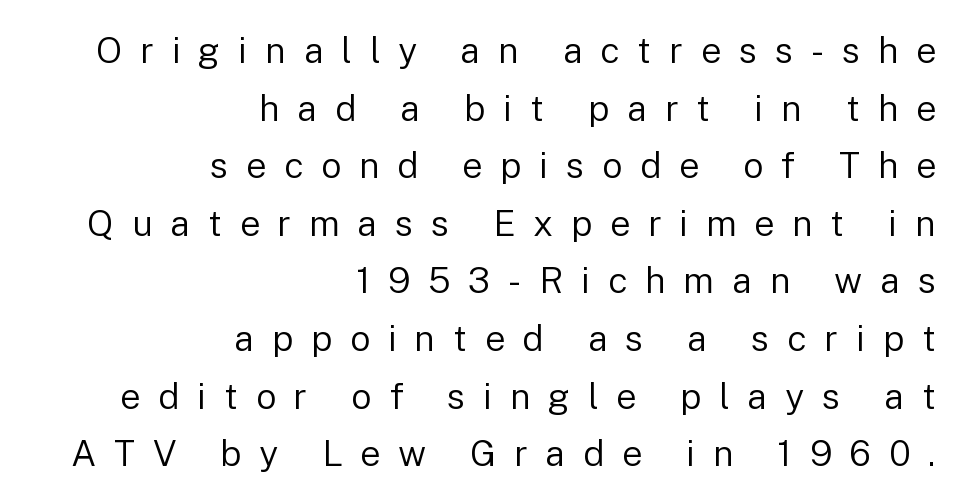
Here the glyphs are tracked loosely, breaking word shapes into spaced letters. Each new line begins a customary step beneath the previous one. The rendering uses natural spacing where letterforms have individual widths. Does the copy run flush right? Yes — the right margin is perfectly even. The gap between lines stays unmarked. Type style note: lacks serifs.
